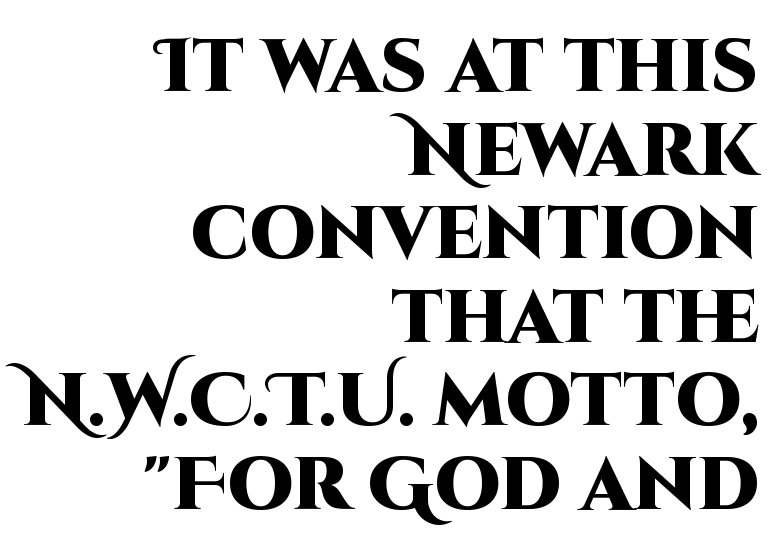
The image shows 74 px heavy sans-serif type, upright; set right-aligned, tight line spacing (1.13x), normal letter spacing, not underlined; high stroke contrast and a large x-height.
